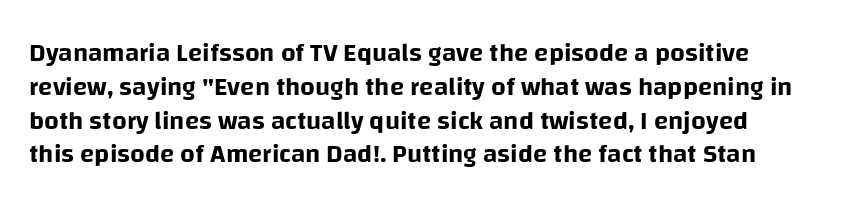
The ragged edge is on the right, which tells us the setting is flush left. How would I describe the line gaps? Plain and ordinary. This is the regular roman posture of the typeface. Only glyphs here, with clear space below each row.
